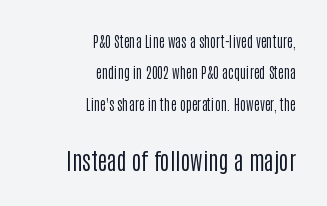
Q: Is the text bold? A: No.
Q: Is the text italic (slanted)? A: No, it is upright.
Q: Is the text underlined? A: No.
Q: How is the paragraph aligned? A: Right-aligned.
Q: Is the spacing between letters normal or unusually wide? A: Normal.
Q: Is the spacing between lines tight, normal or loose? A: Loose.
Q: Which block of text is set in a larger size, the first (top) or the second (bottom)? A: The second (bottom) one.
